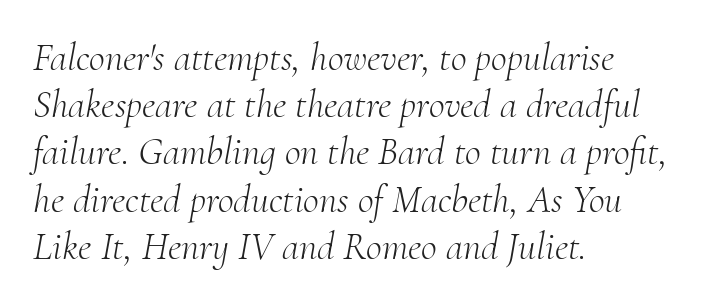
The passage shown is not underscored anywhere. The letters are slanted; this is an italic face. The paragraph has a hard left edge and a soft right edge. Look at the bottom of the vertical strokes: they flare into serifs here.
